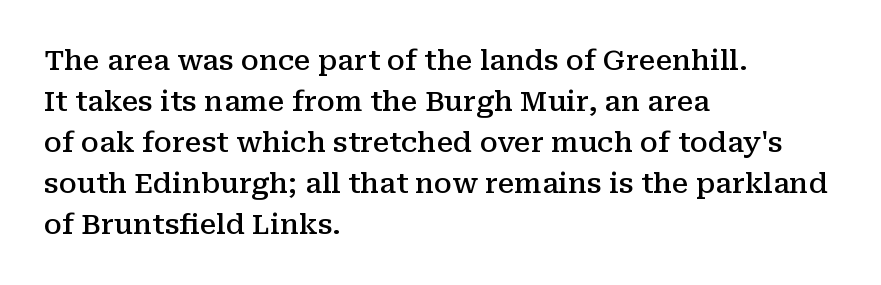
Casual observation: everything's shoved over to the left. Spacing verdict: proportional, widths tailored to each character. Posture: vertical. Evenly set lines give the paragraph a standard silhouette. The characters display serif detailing at their extremities. Slightly chunky letters — semibold, I'd say, not full bold.
